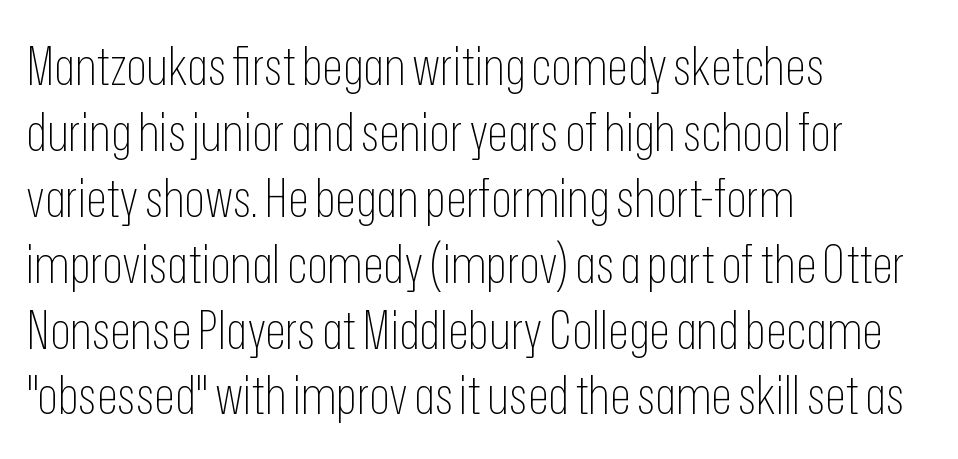
The image shows 54 px thin, condensed sans-serif type, upright; set left-aligned, line spacing 1.22x, normal letter spacing, not underlined; low stroke contrast and a medium x-height.
